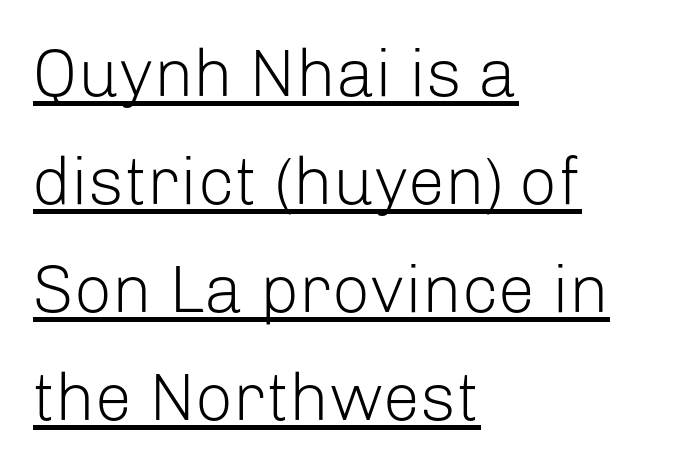
{"serif": "no", "italic": "no", "bold": "no", "weight": "light", "width": "normal", "stroke_contrast": "low", "x_height": "medium", "monospaced": "no", "underline": "yes", "align": "left", "line_spacing": "normal", "line_spacing_ratio": 1.61, "letter_spacing": "normal", "letter_spacing_em": 0.0, "glyph_px": 67}
